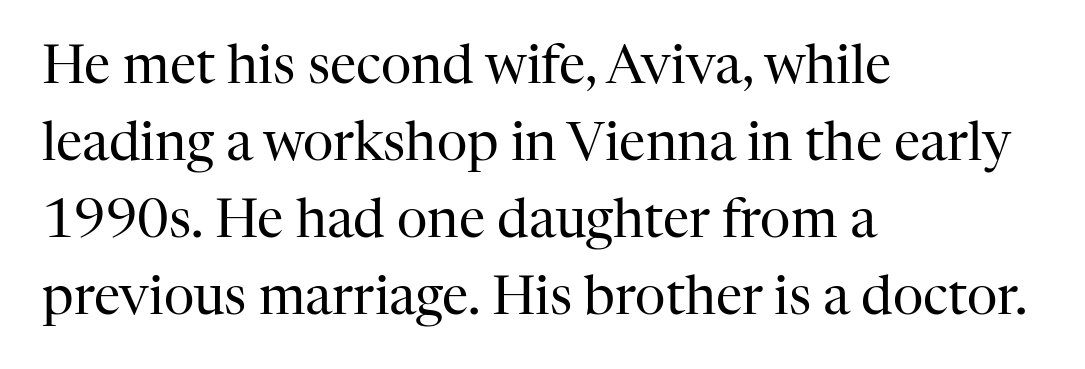
{"serif": "yes", "italic": "no", "bold": "no", "weight": "regular", "width": "normal", "stroke_contrast": "high", "x_height": "medium", "monospaced": "no", "underline": "no", "align": "left", "line_spacing": "normal", "line_spacing_ratio": 1.45, "letter_spacing": "normal", "letter_spacing_em": 0.0, "glyph_px": 53}
